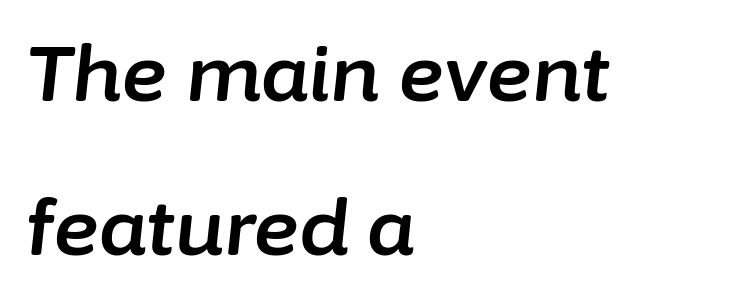
Q: Is the text italic (slanted)? A: Yes, it leans right by about 6 degrees.
Q: Is the text underlined? A: No.
Q: How is the paragraph aligned? A: Left-aligned.
Q: Is the spacing between letters normal or unusually wide? A: Normal.
Q: Is the spacing between lines tight, normal or loose? A: Loose.
Q: Width (condensed, normal, or wide)? A: Normal.
Q: Stroke contrast? A: Low.
Q: x-height? A: Medium.
Q: Monospaced? A: No.
